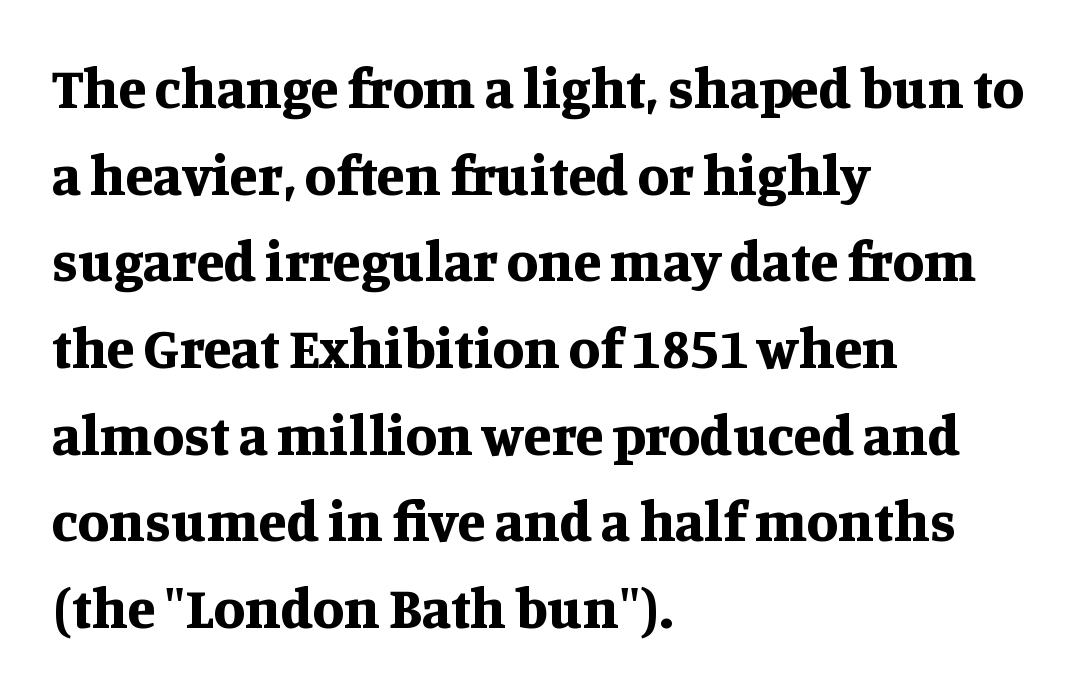
The image shows 57 px bold serif type, upright; set left-aligned, normal line spacing (1.52x), normal letter spacing, not underlined; medium stroke contrast and a large x-height.
